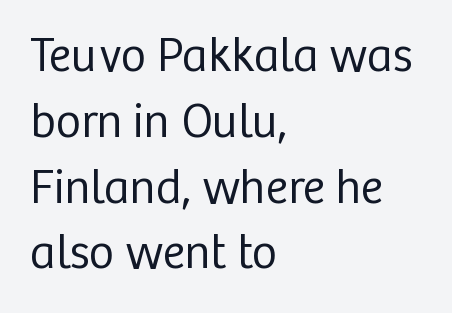
Q: Is the text bold? A: No.
Q: Is the text italic (slanted)? A: No, it is upright.
Q: Is the typeface a serif or a sans-serif typeface? A: Sans-serif.
Q: Is the text underlined? A: No.
Q: How is the paragraph aligned? A: Left-aligned.
Q: Is the spacing between letters normal or unusually wide? A: Normal.
Q: Is the spacing between lines tight, normal or loose? A: Normal.
Q: Width (condensed, normal, or wide)? A: Normal.
Q: Stroke contrast? A: Low.
Q: x-height? A: Medium.
Q: Monospaced? A: No.
